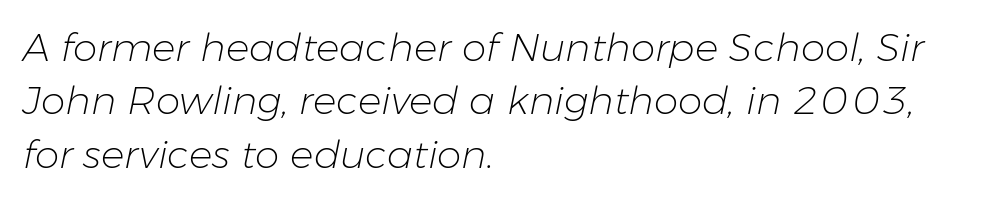
The image shows 39 px light type, italic (leaning right); set left-aligned, normal line spacing (1.37x), normal letter spacing, not underlined; low stroke contrast and a medium x-height.
